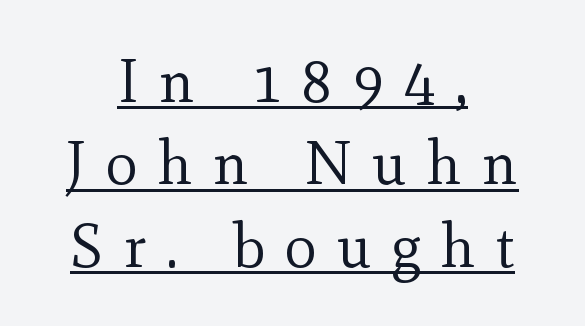
Q: Is the text bold? A: No.
Q: Is the text italic (slanted)? A: No, it is upright.
Q: Is the typeface a serif or a sans-serif typeface? A: Serif.
Q: Is the text underlined? A: Yes.
Q: How is the paragraph aligned? A: Centered.
Q: Is the spacing between letters normal or unusually wide? A: Unusually wide.
Q: Is the spacing between lines tight, normal or loose? A: Normal.
Q: Width (condensed, normal, or wide)? A: Normal.
Q: x-height? A: Small.
Q: Monospaced? A: No.
